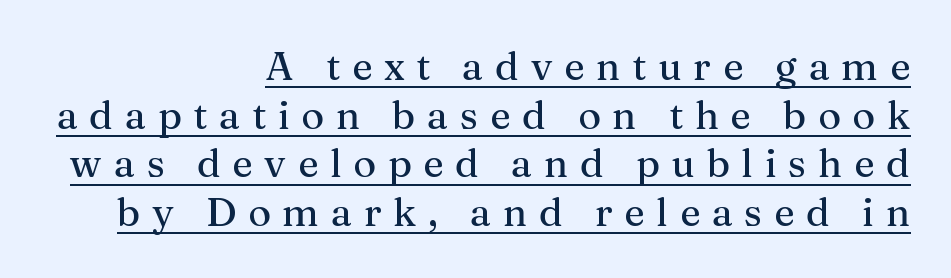
{"serif": "yes", "italic": "no", "width": "normal", "stroke_contrast": "medium", "x_height": "medium", "monospaced": "no", "underline": "yes", "align": "right", "line_spacing": "normal", "line_spacing_ratio": 1.25, "letter_spacing": "wide", "letter_spacing_em": 0.3, "glyph_px": 39}
